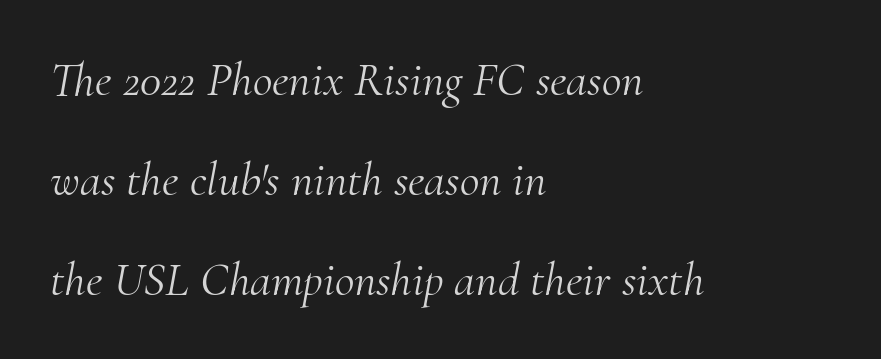
Q: Is the text bold? A: No.
Q: Is the text italic (slanted)? A: Yes, it leans right by about 10 degrees.
Q: Is the typeface a serif or a sans-serif typeface? A: Serif.
Q: Is the text underlined? A: No.
Q: How is the paragraph aligned? A: Left-aligned.
Q: Is the spacing between letters normal or unusually wide? A: Normal.
Q: Is the spacing between lines tight, normal or loose? A: Loose.
Q: Width (condensed, normal, or wide)? A: Normal.
Q: Stroke contrast? A: Medium.
Q: x-height? A: Small.
Q: Monospaced? A: No.
